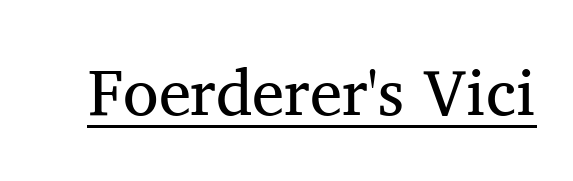
{"serif": "yes", "italic": "no", "bold": "no", "weight": "regular", "width": "normal", "stroke_contrast": "medium", "x_height": "medium", "monospaced": "no", "underline": "yes", "letter_spacing": "normal", "letter_spacing_em": 0.0, "glyph_px": 65}
